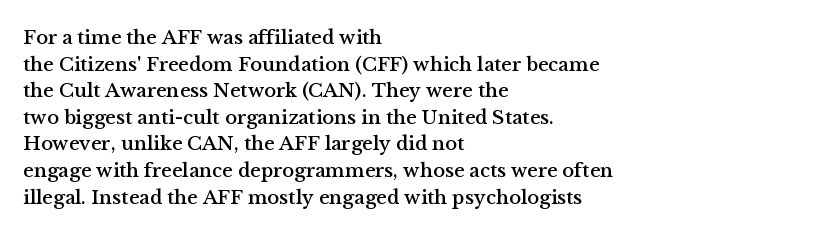
{"italic": "no", "underline": "no", "align": "left", "line_spacing": "normal", "line_spacing_ratio": 1.33, "letter_spacing": "normal", "letter_spacing_em": 0.0, "glyph_px": 20}
